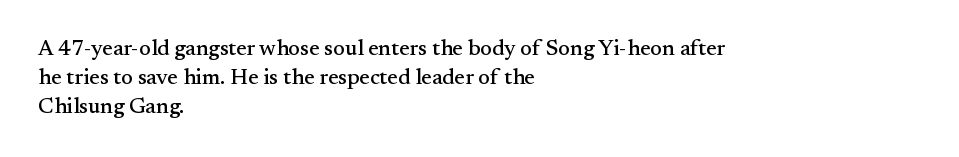
{"italic": "no", "underline": "no", "align": "left", "line_spacing": "normal", "line_spacing_ratio": 1.31, "letter_spacing": "normal", "letter_spacing_em": 0.0, "glyph_px": 22}
